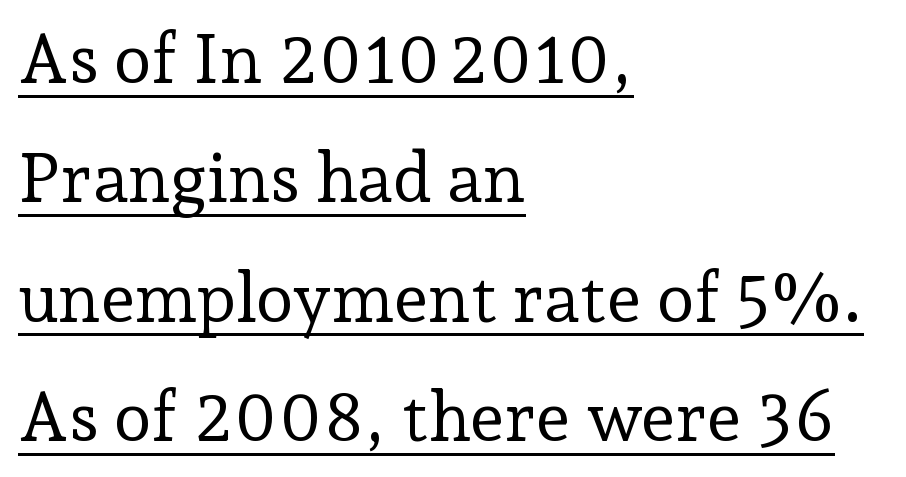
Q: Is the text bold? A: No.
Q: Is the text italic (slanted)? A: No, it is upright.
Q: Is the typeface a serif or a sans-serif typeface? A: Serif.
Q: Is the text underlined? A: Yes.
Q: How is the paragraph aligned? A: Left-aligned.
Q: Is the spacing between letters normal or unusually wide? A: Normal.
Q: Width (condensed, normal, or wide)? A: Normal.
Q: Stroke contrast? A: Low.
Q: x-height? A: Medium.
Q: Monospaced? A: No.
